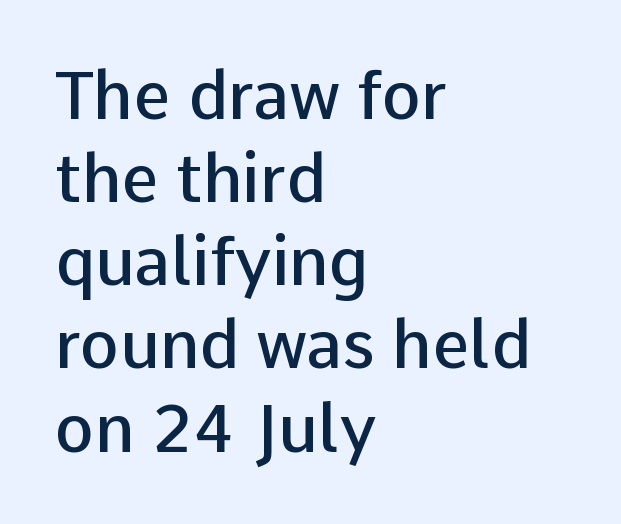
Q: Is the text bold? A: Semi-bold.
Q: Is the text italic (slanted)? A: No, it is upright.
Q: Is the typeface a serif or a sans-serif typeface? A: Sans-serif.
Q: Is the text underlined? A: No.
Q: How is the paragraph aligned? A: Left-aligned.
Q: Is the spacing between letters normal or unusually wide? A: Normal.
Q: Is the spacing between lines tight, normal or loose? A: Normal.
Q: Width (condensed, normal, or wide)? A: Normal.
Q: Stroke contrast? A: Low.
Q: x-height? A: Medium.
Q: Monospaced? A: No.
